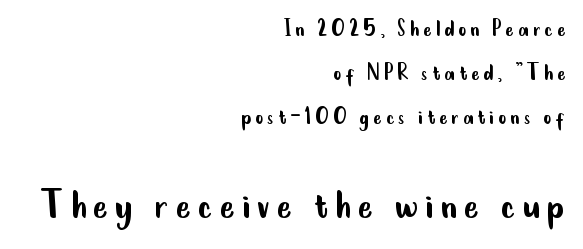
{"serif": "no", "italic": "no", "bold": "no", "weight": "regular", "width": "condensed", "stroke_contrast": "low", "x_height": "small", "monospaced": "no", "underline": "no", "align": "right", "line_spacing_ratio": 1.76, "larger_block": "second", "size_ratio": 1.76, "glyph_px": 44}
